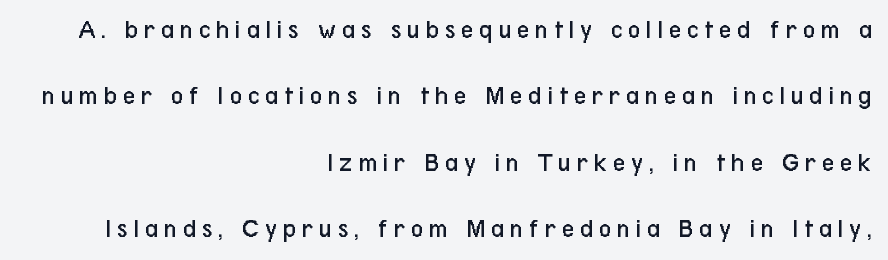
Q: Is the text bold? A: No.
Q: Is the text italic (slanted)? A: No, it is upright.
Q: Is the text underlined? A: No.
Q: How is the paragraph aligned? A: Right-aligned.
Q: Is the spacing between letters normal or unusually wide? A: Unusually wide.
Q: Is the spacing between lines tight, normal or loose? A: Loose.
